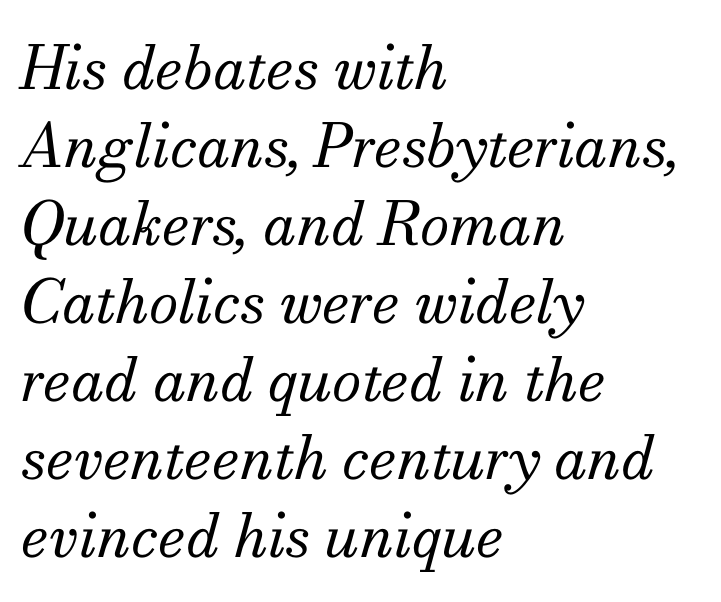
The image shows 60 px regular-weight serif type, italic (leaning right); set left-aligned, normal line spacing (1.3x), normal letter spacing, not underlined; medium stroke contrast and a small x-height.
